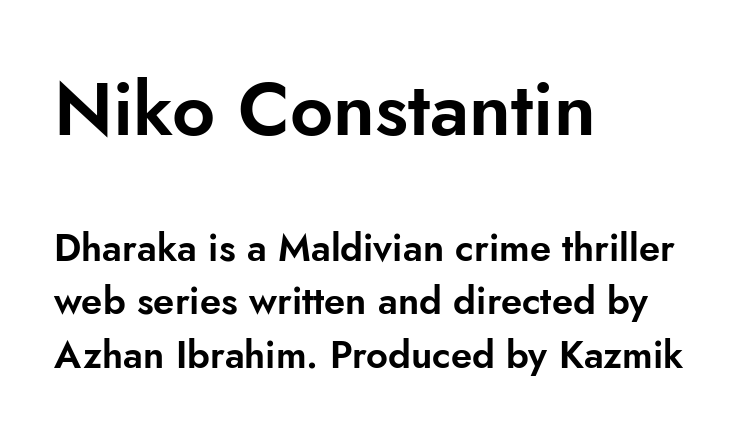
{"serif": "no", "italic": "no", "width": "normal", "stroke_contrast": "low", "x_height": "small", "monospaced": "no", "underline": "no", "align": "left", "line_spacing": "normal", "line_spacing_ratio": 1.41, "letter_spacing": "normal", "letter_spacing_em": 0.0, "larger_block": "first", "size_ratio": 1.97, "glyph_px": 75}
